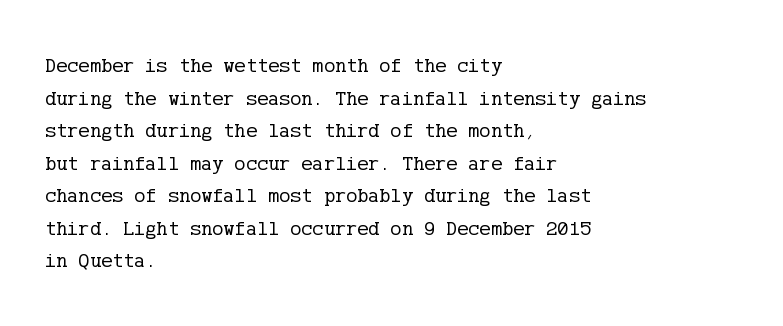
Q: Is the text bold? A: No.
Q: Is the text italic (slanted)? A: No, it is upright.
Q: Is the text underlined? A: No.
Q: How is the paragraph aligned? A: Left-aligned.
Q: Is the spacing between letters normal or unusually wide? A: Normal.
Q: Is the spacing between lines tight, normal or loose? A: Normal.
